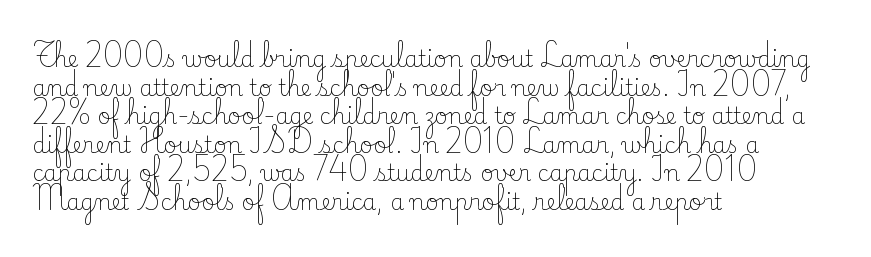
Q: Is the text bold? A: No.
Q: Is the text italic (slanted)? A: No, it is upright.
Q: Is the text underlined? A: No.
Q: How is the paragraph aligned? A: Left-aligned.
Q: Is the spacing between letters normal or unusually wide? A: Normal.
Q: Is the spacing between lines tight, normal or loose? A: Normal.
